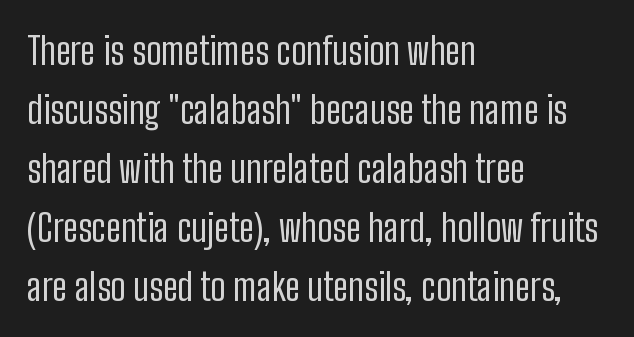
{"serif": "no", "italic": "no", "bold": "no", "weight": "regular", "width": "condensed", "stroke_contrast": "low", "x_height": "medium", "monospaced": "no", "underline": "no", "align": "left", "line_spacing": "normal", "line_spacing_ratio": 1.55, "letter_spacing": "normal", "letter_spacing_em": 0.0, "glyph_px": 38}
